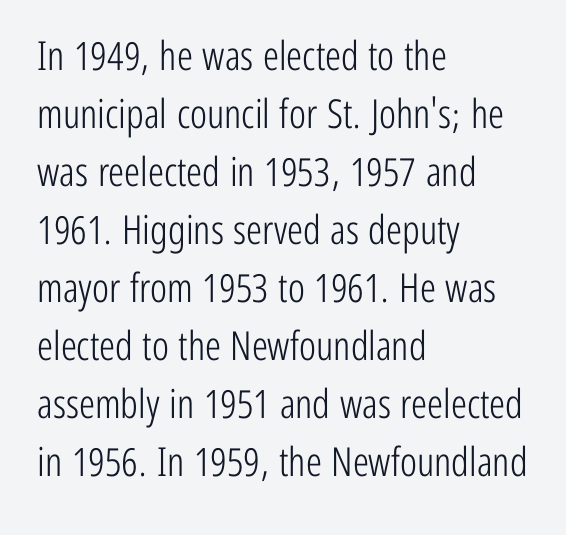
{"serif": "no", "italic": "no", "bold": "no", "weight": "light", "width": "condensed", "stroke_contrast": "low", "x_height": "medium", "monospaced": "no", "underline": "no", "align": "left", "line_spacing": "normal", "line_spacing_ratio": 1.45, "letter_spacing": "normal", "letter_spacing_em": 0.0, "glyph_px": 40}
